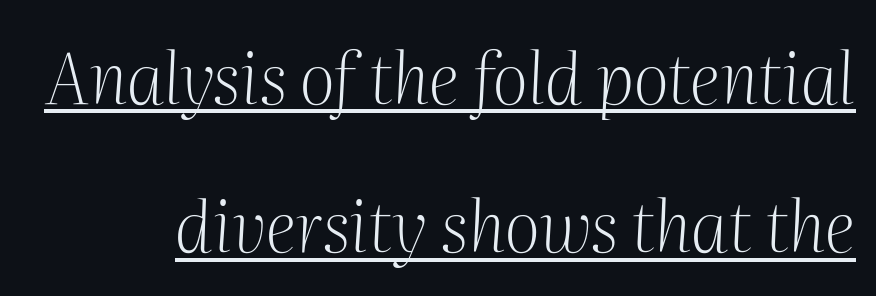
{"serif": "yes", "italic": "yes", "lean": "right", "slant_degrees": 2, "bold": "no", "weight": "light", "width": "normal", "stroke_contrast": "medium", "x_height": "medium", "monospaced": "no", "underline": "yes", "line_spacing": "loose", "line_spacing_ratio": 2.12, "letter_spacing": "normal", "letter_spacing_em": 0.0, "glyph_px": 70}
